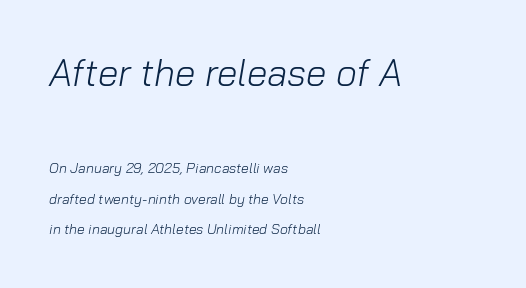
{"italic": "yes", "lean": "right", "slant_degrees": 10, "bold": "no", "weight": "light", "width": "normal", "stroke_contrast": "low", "x_height": "medium", "monospaced": "no", "underline": "no", "align": "left", "line_spacing": "loose", "line_spacing_ratio": 2.18, "letter_spacing": "normal", "letter_spacing_em": 0.0, "larger_block": "first", "size_ratio": 2.64, "glyph_px": 37}
